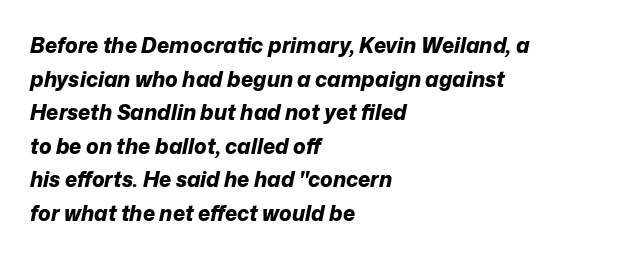
Lines of text with bare space underneath. If you drew a line through each stem, it would be angled. The lines sit at an ordinary, default distance from one another. These lines stack with their left ends in a neat column. I'd describe the lettering as bold — thick and assertive. What stands out about the letter spacing? Nothing — it is the standard amount.
